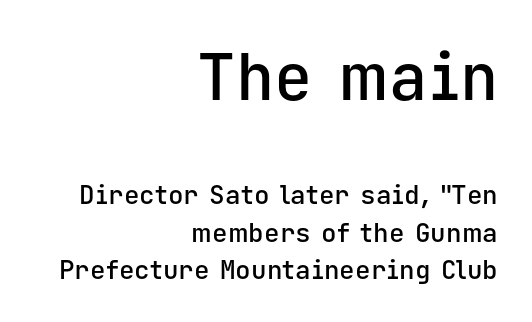
The image shows 64 px semibold sans-serif type, upright, monospaced; set right-aligned, normal line spacing (1.44x), normal letter spacing, not underlined; the first (top) block is 2.46x larger; low stroke contrast and a medium x-height.
